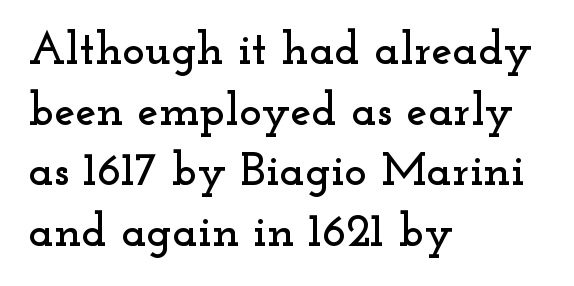
{"serif": "yes", "italic": "no", "width": "wide", "stroke_contrast": "low", "x_height": "small", "monospaced": "no", "underline": "no", "align": "left", "line_spacing": "normal", "line_spacing_ratio": 1.29, "letter_spacing": "normal", "letter_spacing_em": 0.0, "glyph_px": 47}
